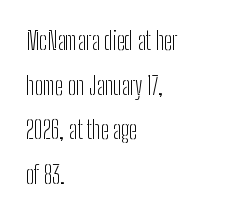
The letters look calm and open, with moderate or lighter stems. Each line starts at the same left margin while the right side varies. Underline: absent. What stands out about the letter spacing? Nothing — it is the standard amount.
